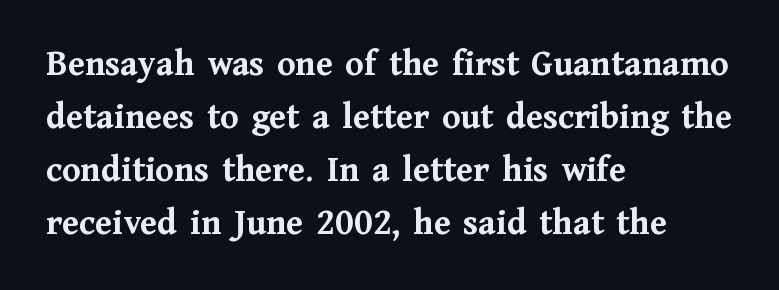
{"serif": "yes", "italic": "no", "bold": "yes", "weight": "semibold", "width": "normal", "stroke_contrast": "medium", "x_height": "medium", "monospaced": "no", "underline": "no", "align": "left", "line_spacing": "normal", "line_spacing_ratio": 1.43, "letter_spacing": "normal", "letter_spacing_em": 0.0, "glyph_px": 37}
